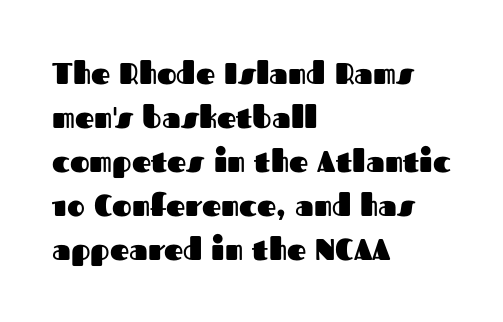
Type without underlining. The tracking reads as untouched default to a designer's eye. Vertically, the passage feels balanced, rows spaced as you'd expect. Grotesque or geometric, the face here clearly has no serifs.
